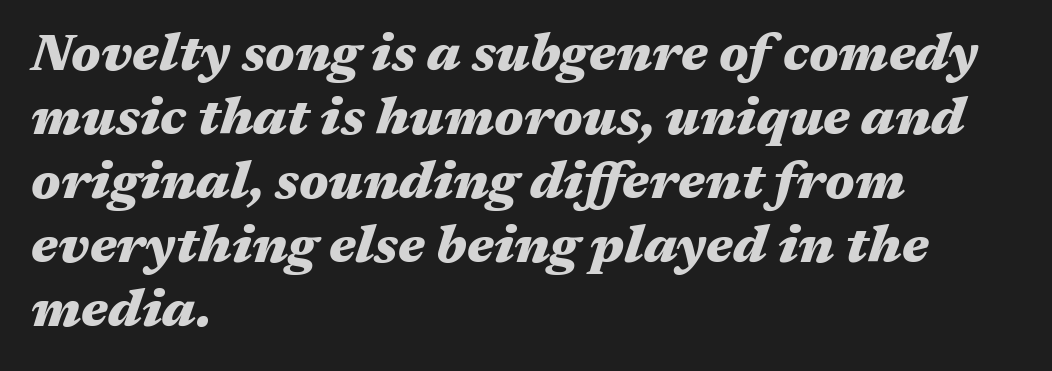
Q: Is the text bold? A: Yes.
Q: Is the text italic (slanted)? A: Yes, it leans right by about 17 degrees.
Q: Is the text underlined? A: No.
Q: How is the paragraph aligned? A: Left-aligned.
Q: Is the spacing between letters normal or unusually wide? A: Normal.
Q: Width (condensed, normal, or wide)? A: Wide.
Q: Stroke contrast? A: Medium.
Q: x-height? A: Medium.
Q: Monospaced? A: No.
